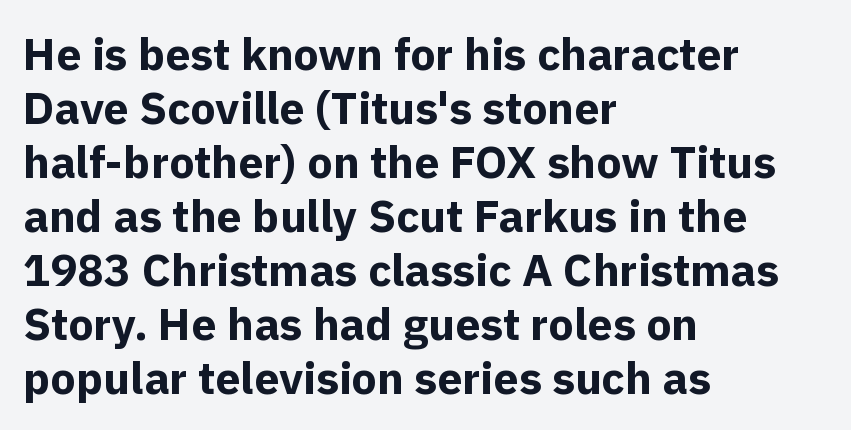
The image shows 45 px bold sans-serif type, upright; set left-aligned, line spacing 1.2x, normal letter spacing, not underlined; a medium x-height.
